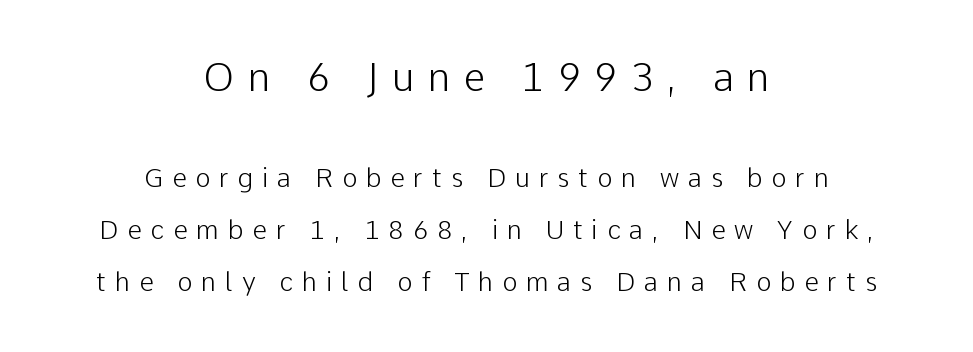
Q: Is the text bold? A: No.
Q: Is the text italic (slanted)? A: No, it is upright.
Q: Is the typeface a serif or a sans-serif typeface? A: Sans-serif.
Q: Is the text underlined? A: No.
Q: How is the paragraph aligned? A: Centered.
Q: Is the spacing between letters normal or unusually wide? A: Unusually wide.
Q: Is the spacing between lines tight, normal or loose? A: Loose.
Q: Which block of text is set in a larger size, the first (top) or the second (bottom)? A: The first (top) one.
Q: Width (condensed, normal, or wide)? A: Normal.
Q: Stroke contrast? A: Low.
Q: x-height? A: Medium.
Q: Monospaced? A: No.
